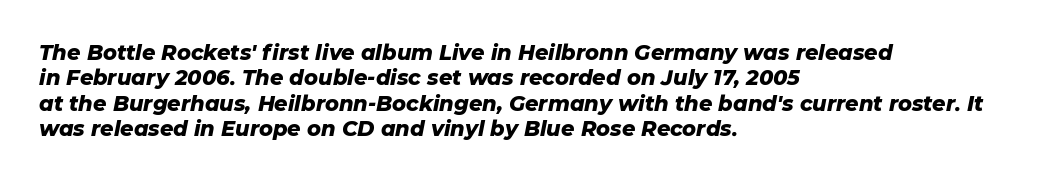
Q: Is the text bold? A: Yes.
Q: Is the text italic (slanted)? A: Yes, it leans right by about 11 degrees.
Q: Is the text underlined? A: No.
Q: How is the paragraph aligned? A: Left-aligned.
Q: Is the spacing between letters normal or unusually wide? A: Normal.
